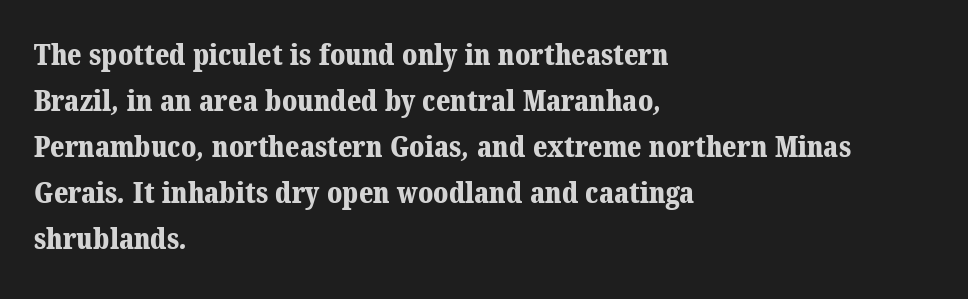
The image shows 29 px bold serif type; set left-aligned, normal line spacing (1.59x), normal letter spacing, not underlined; medium stroke contrast and a medium x-height.
